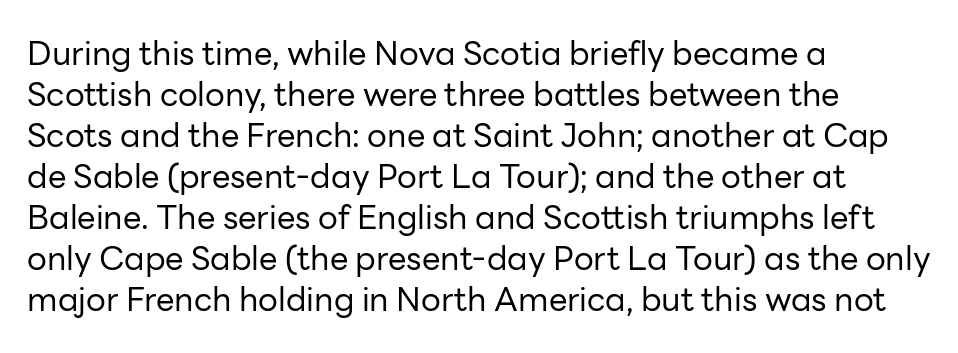
{"serif": "no", "italic": "no", "bold": "no", "weight": "regular", "width": "normal", "stroke_contrast": "low", "x_height": "medium", "monospaced": "no", "underline": "no", "align": "left", "line_spacing_ratio": 1.24, "letter_spacing": "normal", "letter_spacing_em": 0.0, "glyph_px": 33}
